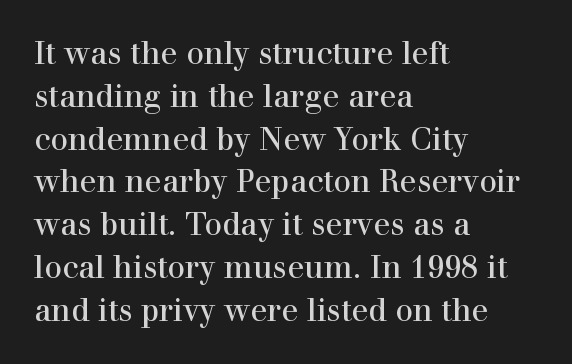
Rows of type keep a routine distance in the vertical direction. You can tell it's not italic because the verticals are truly vertical. Line starts are locked; line ends wander. Stroke mass is kept to a normal reading level or below. Note the varied advance widths — an 'i' is clearly narrower than an 'm'. Students, note that the glyphs here touch the page at normal intervals.
